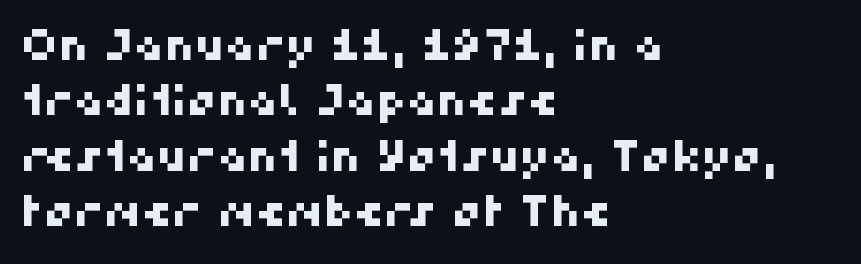
The image shows 42 px sans-serif type; set left-aligned, normal line spacing (1.32x), normal letter spacing, not underlined; high stroke contrast and a medium x-height.
